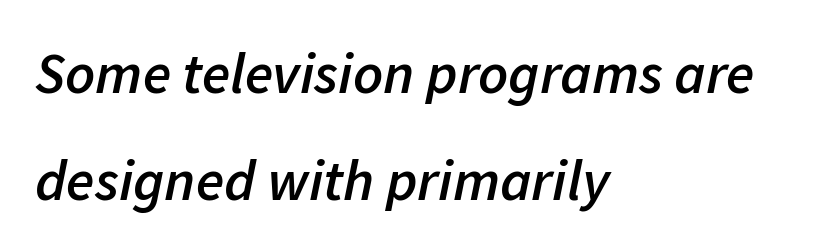
Left-aligned paragraph, ragged on the right. The area under the type is left untouched. Glyph-to-glyph distance matches everyday printed text. Each letter keeps its own natural width here, so spacing adapts to shape. The face used here has a pronounced slope to its letters. The passage shown is semibold, sitting just below true bold.
